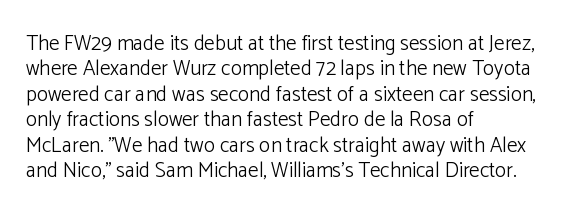
{"italic": "no", "bold": "no", "underline": "no", "align": "left", "line_spacing_ratio": 1.21, "letter_spacing": "normal", "letter_spacing_em": 0.0, "glyph_px": 21}
